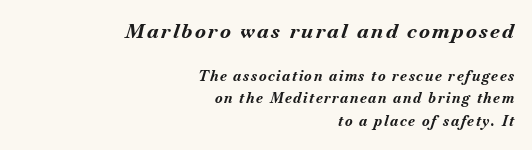
Q: Is the text bold? A: Yes.
Q: Is the text italic (slanted)? A: Yes, it leans right by about 18 degrees.
Q: Is the text underlined? A: No.
Q: How is the paragraph aligned? A: Right-aligned.
Q: Is the spacing between lines tight, normal or loose? A: Normal.
Q: Which block of text is set in a larger size, the first (top) or the second (bottom)? A: The first (top) one.
